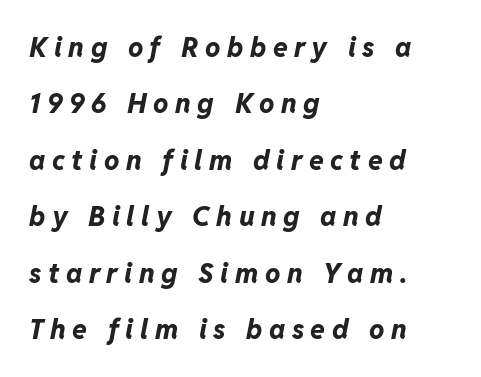
The image shows 27 px bold type, italic (leaning right); set left-aligned, loose line spacing (2.09x), unusually wide letter spacing (+0.24 em), not underlined.
